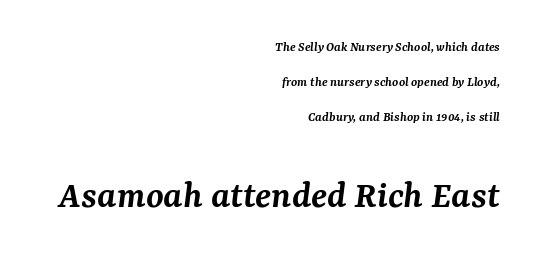
The image shows 40 px semibold serif type, italic (leaning right); set right-aligned, loose line spacing (2.5x), normal letter spacing, not underlined; the second (bottom) block is 2.86x larger; medium stroke contrast and a medium x-height.
